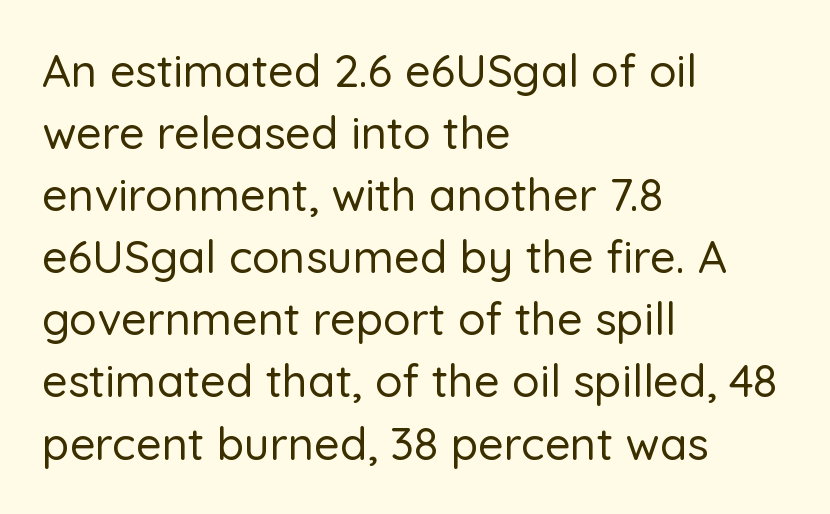
The image shows 45 px sans-serif type, upright; set left-aligned, normal line spacing (1.38x), normal letter spacing, not underlined; low stroke contrast and a medium x-height.
